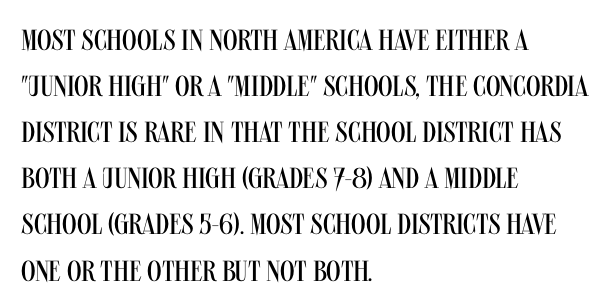
{"serif": "no", "italic": "no", "bold": "no", "weight": "regular", "width": "condensed", "stroke_contrast": "medium", "x_height": "large", "monospaced": "no", "underline": "no", "align": "left", "line_spacing": "normal", "line_spacing_ratio": 1.59, "letter_spacing": "normal", "letter_spacing_em": 0.0, "glyph_px": 29}
